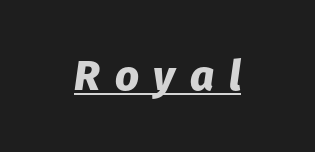
The image shows 42 px heavy type, italic (leaning right); set unusually wide letter spacing (+0.35 em), underlined; low stroke contrast and a medium x-height.
